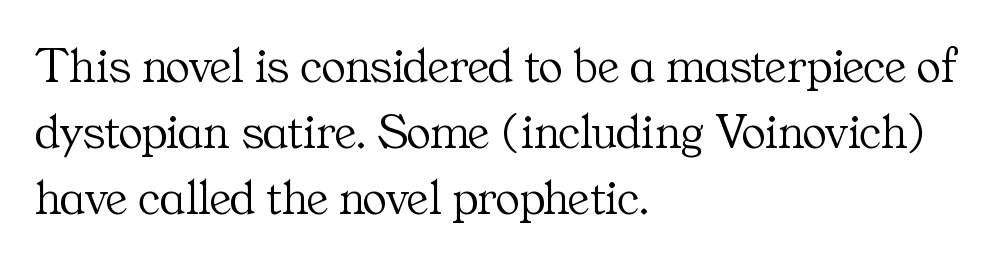
Font category for this specimen: serif. Do the letters lean? They stand straight. Weight: regular or lighter. Compared with typical body copy, the letter spacing here is the same. You could not count columns in this text — the font is proportionally spaced. The line-height multiplier appears to be the usual default.
